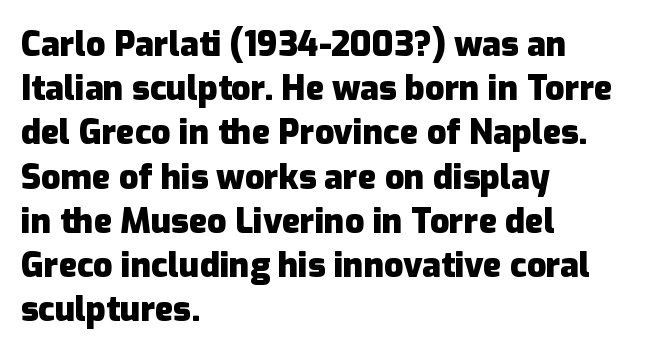
Q: Is the text bold? A: Yes.
Q: Is the text italic (slanted)? A: No, it is upright.
Q: Is the typeface a serif or a sans-serif typeface? A: Sans-serif.
Q: Is the text underlined? A: No.
Q: How is the paragraph aligned? A: Left-aligned.
Q: Is the spacing between letters normal or unusually wide? A: Normal.
Q: Is the spacing between lines tight, normal or loose? A: Normal.
Q: Width (condensed, normal, or wide)? A: Normal.
Q: Stroke contrast? A: Low.
Q: x-height? A: Medium.
Q: Monospaced? A: No.
